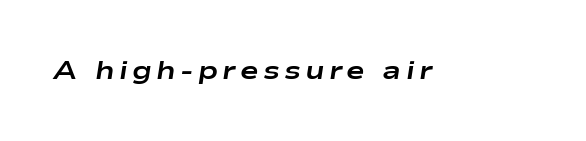
{"italic": "yes", "lean": "right", "slant_degrees": 9, "bold": "yes", "underline": "no", "glyph_px": 25}
